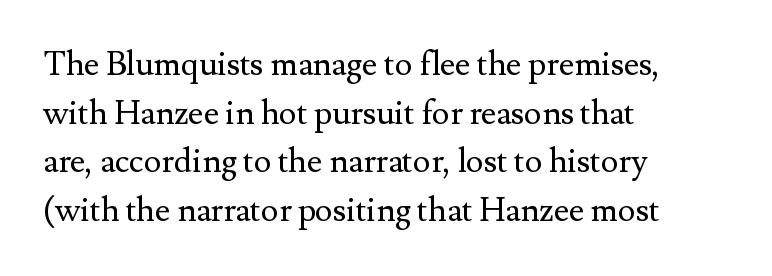
Has an underline been added? It has not. No chunkiness to these letters — they're not bold. Note the varied advance widths — an 'i' is clearly narrower than an 'm'. The glyphs in this specimen are seriffed. The paragraph shown leans on its left margin. The rendering keeps characters at their native spacing.
